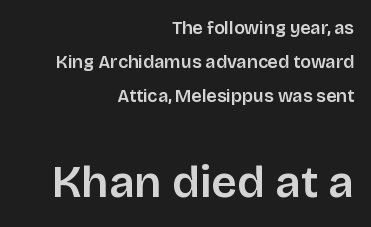
Spacing between characters is what you'd get straight out of the box. Type size steps up from the first block to the second. The baseline area is clear. Typesetter's note: demi weight, one step under bold. The passage shown is typeset with a sans-serif family. You could not count columns in this text — the font is proportionally spaced.
